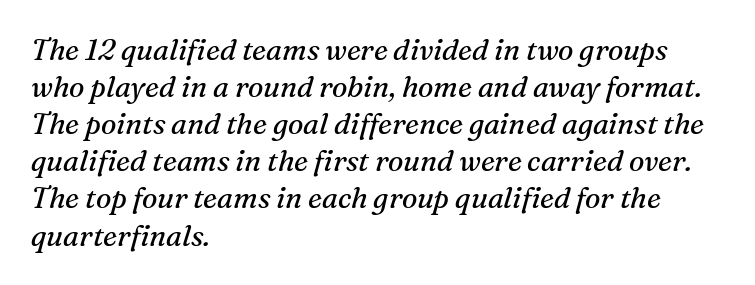
Plain, unruled lines of type. Here the glyphs are tracked normally, forming tight word shapes. Spacing verdict: proportional, widths tailored to each character. Is this a sans? No — the strokes have serifs. The leading is moderate, giving the passage an even texture. Posture: slanted.
